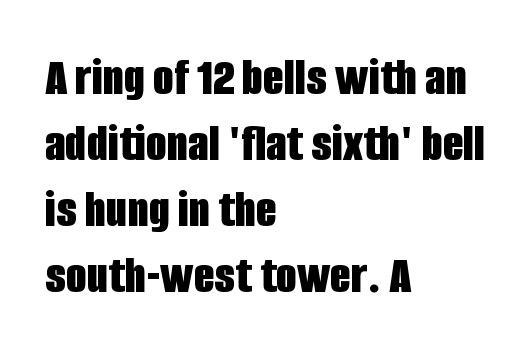
{"serif": "no", "italic": "no", "bold": "yes", "weight": "bold", "width": "condensed", "stroke_contrast": "low", "x_height": "large", "monospaced": "no", "underline": "no", "align": "left", "line_spacing_ratio": 1.22, "letter_spacing": "normal", "letter_spacing_em": 0.0, "glyph_px": 54}
